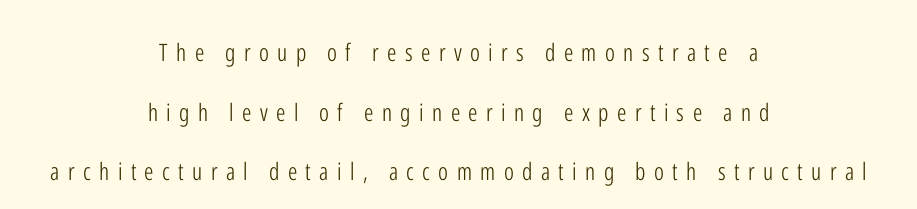
This rendering features lettering with no underline. Rows of type keep a wide berth in the vertical direction. Every row of glyphs is offset so its center matches the block's center. No extra ink here — the face is not bold.
